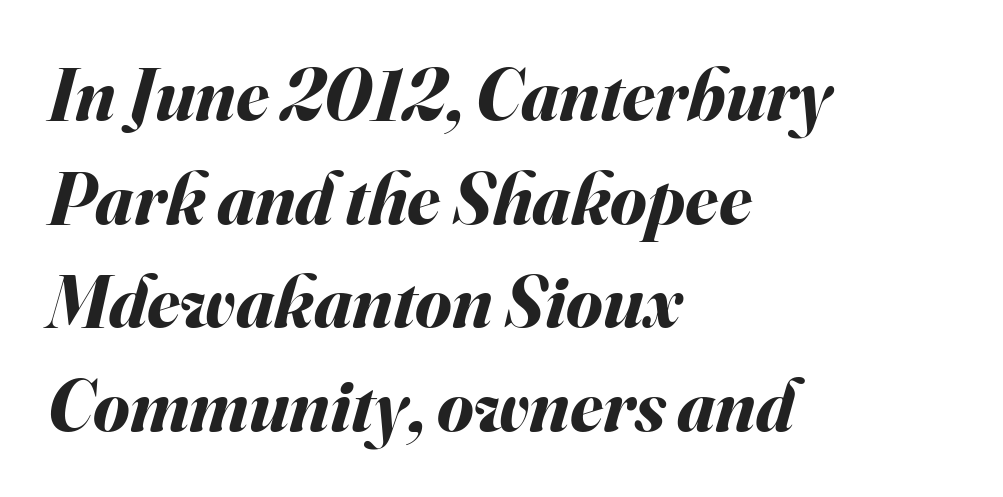
The image shows 74 px bold type, italic (leaning right); set left-aligned, normal line spacing (1.4x), normal letter spacing, not underlined; medium stroke contrast and a small x-height.
